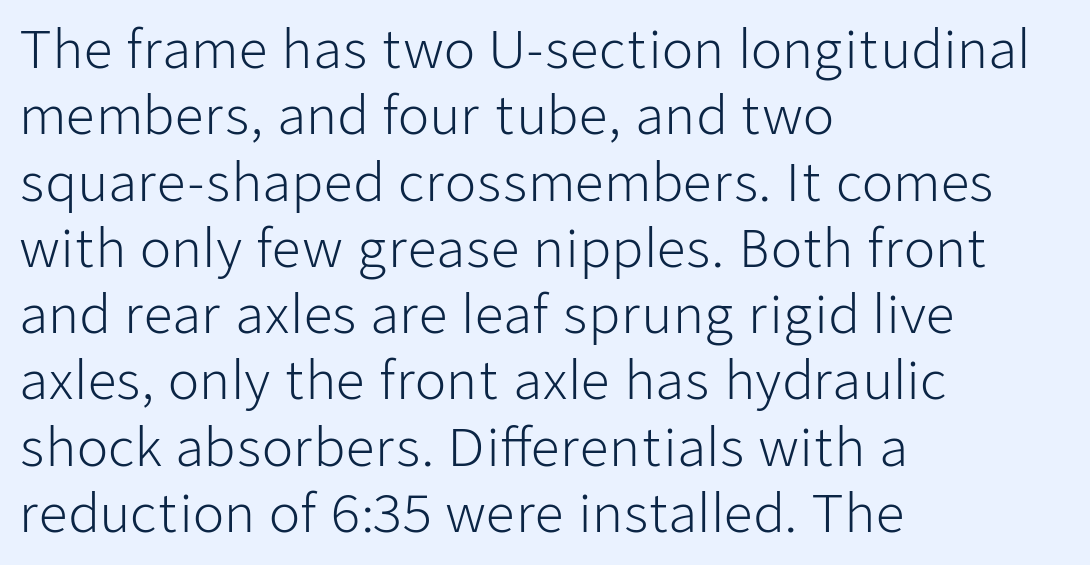
Q: Is the text bold? A: No.
Q: Is the text italic (slanted)? A: No, it is upright.
Q: Is the typeface a serif or a sans-serif typeface? A: Sans-serif.
Q: Is the text underlined? A: No.
Q: How is the paragraph aligned? A: Left-aligned.
Q: Is the spacing between letters normal or unusually wide? A: Normal.
Q: Is the spacing between lines tight, normal or loose? A: Normal.
Q: Width (condensed, normal, or wide)? A: Normal.
Q: Stroke contrast? A: Low.
Q: x-height? A: Medium.
Q: Monospaced? A: No.
